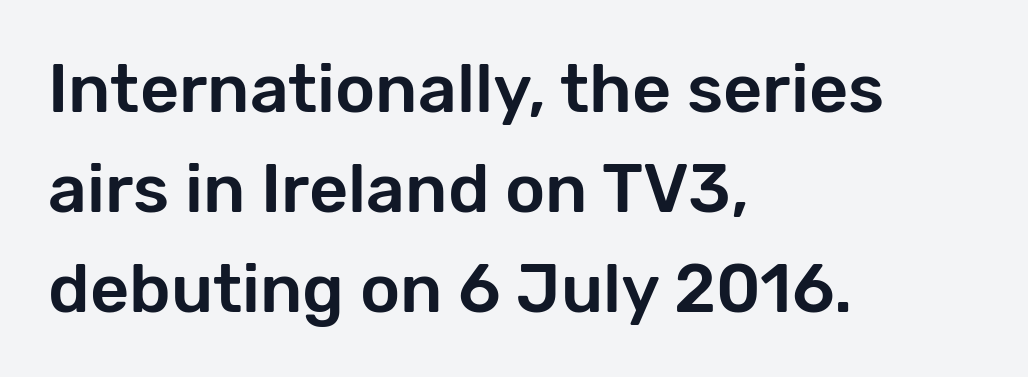
{"serif": "no", "italic": "no", "width": "normal", "stroke_contrast": "low", "x_height": "medium", "monospaced": "no", "underline": "no", "align": "left", "line_spacing": "normal", "line_spacing_ratio": 1.47, "letter_spacing": "normal", "letter_spacing_em": 0.0, "glyph_px": 68}
